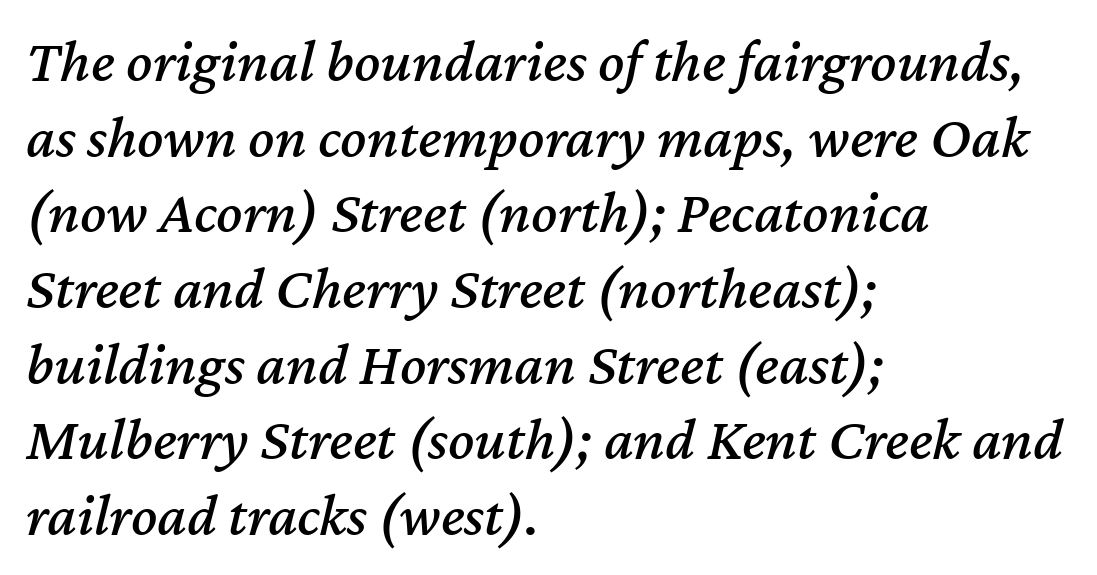
Q: Is the text italic (slanted)? A: Yes, it leans right by about 12 degrees.
Q: Is the text underlined? A: No.
Q: How is the paragraph aligned? A: Left-aligned.
Q: Is the spacing between letters normal or unusually wide? A: Normal.
Q: Width (condensed, normal, or wide)? A: Normal.
Q: Stroke contrast? A: Medium.
Q: x-height? A: Medium.
Q: Monospaced? A: No.
